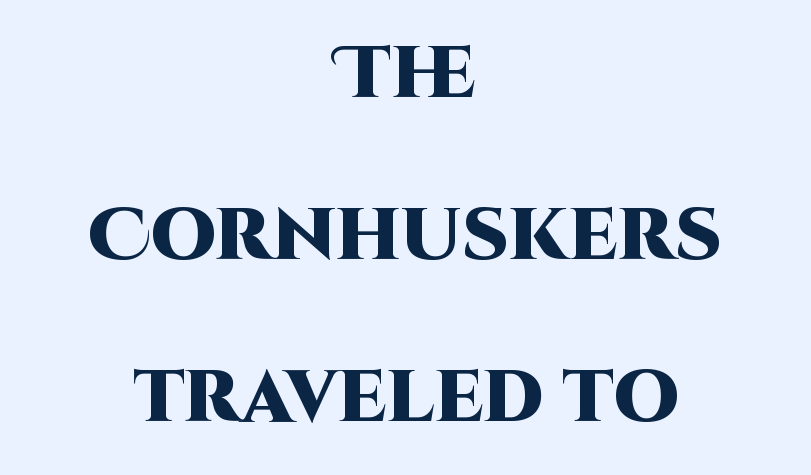
These lines are centered, leaving both edges ragged. Italic: no, the glyphs are upright roman. A dark, heavy texture on the line: the type is bold. Think of a printed novel: that variable character pitch is what you see here. In terms of leading, this rendering errs on the spacious side. Short note: letters normally spaced.
